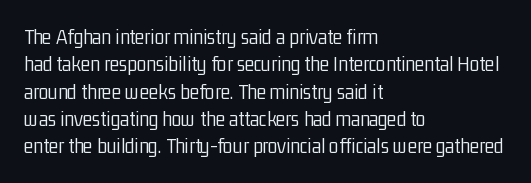
{"italic": "no", "bold": "no", "underline": "no", "align": "left", "line_spacing_ratio": 1.24, "letter_spacing": "normal", "letter_spacing_em": 0.0, "glyph_px": 22}
